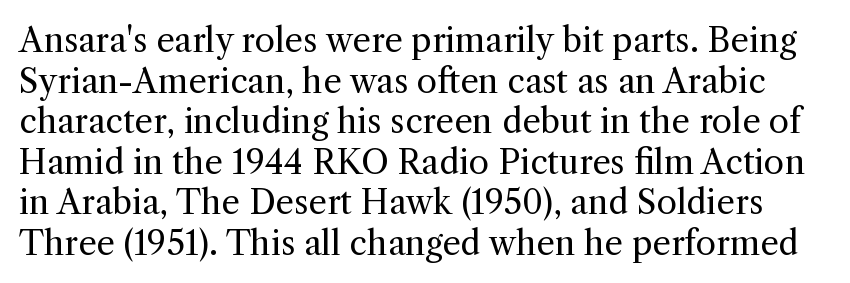
Q: Is the text bold? A: No.
Q: Is the text italic (slanted)? A: No, it is upright.
Q: Is the typeface a serif or a sans-serif typeface? A: Serif.
Q: Is the text underlined? A: No.
Q: Is the spacing between letters normal or unusually wide? A: Normal.
Q: Width (condensed, normal, or wide)? A: Normal.
Q: x-height? A: Medium.
Q: Monospaced? A: No.
